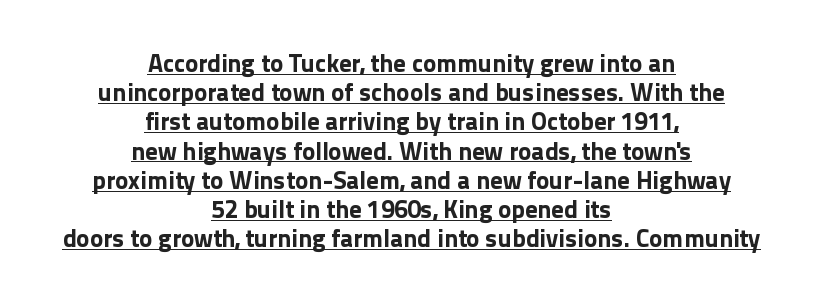
{"italic": "no", "underline": "yes", "align": "center", "line_spacing_ratio": 1.17, "letter_spacing": "normal", "letter_spacing_em": 0.0, "glyph_px": 25}
